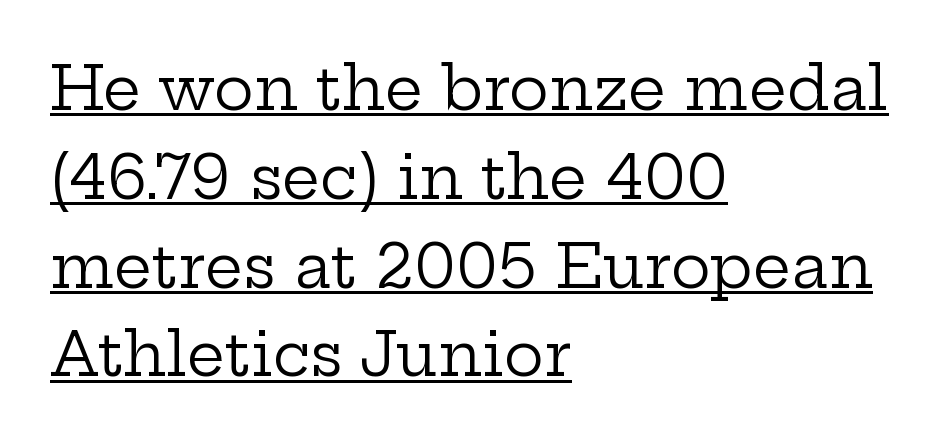
{"serif": "yes", "italic": "no", "bold": "no", "weight": "regular", "width": "wide", "stroke_contrast": "low", "x_height": "medium", "monospaced": "no", "underline": "yes", "align": "left", "line_spacing": "normal", "line_spacing_ratio": 1.48, "letter_spacing": "normal", "letter_spacing_em": 0.0, "glyph_px": 60}
